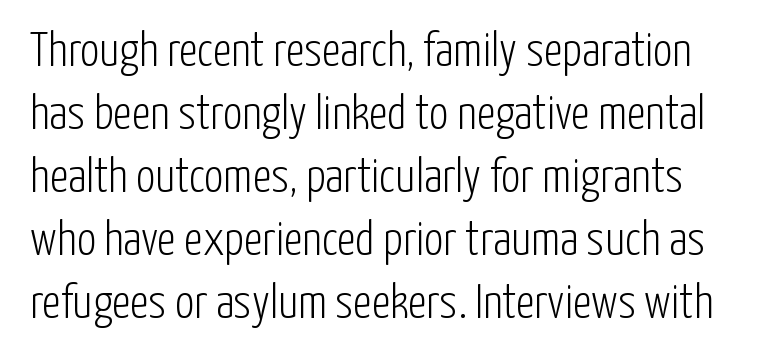
The type is set solid horizontally, with unmodified tracking. Does the leading feel generous? No, just average. The passage shown is not underscored anywhere. Tall strokes in this sample are plumb rather than angled. Proportional: the letters do not fall into vertical columns. A sans-serif font was chosen for this passage.
